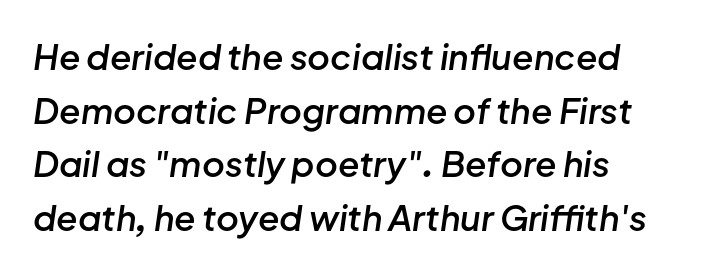
The image shows 35 px semibold type, italic (leaning right); set left-aligned, normal line spacing (1.53x), normal letter spacing, not underlined; low stroke contrast and a medium x-height.
